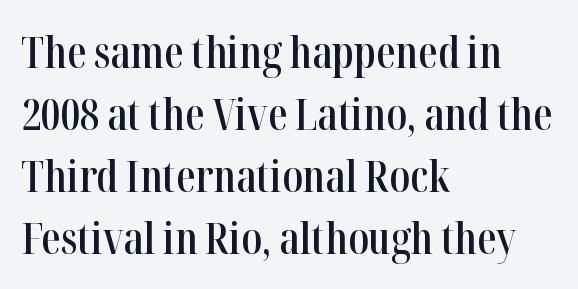
No word sits above an underline. Nope, not italic — everything's standing straight. Observe the ordinary spacing: letters are neighbours, not strangers. The compositor pushed each line to the left boundary. You can tell from the footed stems that serif type was used. Think of a printed novel: that variable character pitch is what you see here.
